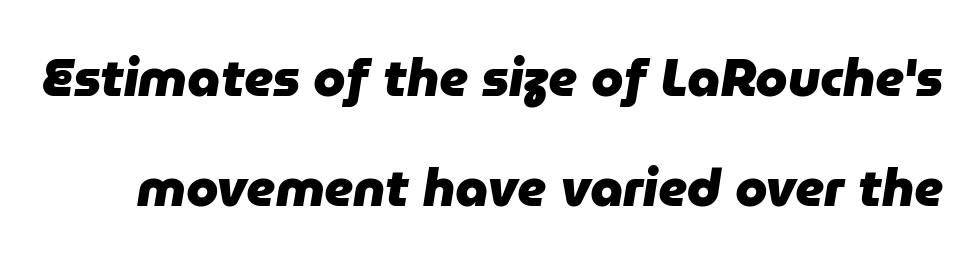
{"italic": "yes", "lean": "right", "slant_degrees": 9, "bold": "yes", "weight": "heavy", "width": "normal", "stroke_contrast": "low", "x_height": "medium", "monospaced": "no", "underline": "no", "line_spacing": "loose", "line_spacing_ratio": 2.11, "letter_spacing": "normal", "letter_spacing_em": 0.0, "glyph_px": 52}
